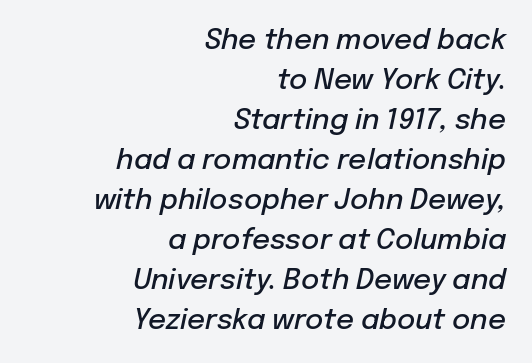
The image shows 28 px semibold type, italic (leaning right); set right-aligned, normal line spacing (1.43x), normal letter spacing, not underlined; low stroke contrast and a medium x-height.
